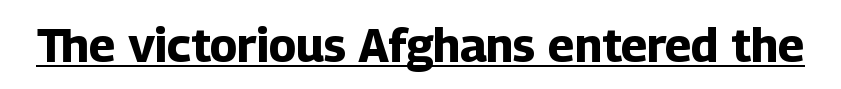
This is sans-serif lettering, the kind often seen on screens and signage. The letters stand straight up with perfectly vertical stems. Strong, thick strokes mark this as bold type. Looks like someone drew a line under every word here. Character widths vary here, with narrow letters taking less room than wide ones. Observe the ordinary spacing: letters are neighbours, not strangers.
